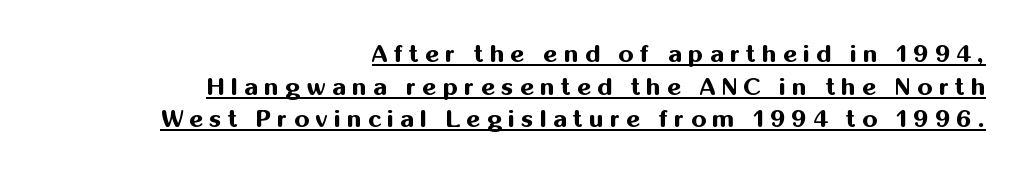
Q: Is the text bold? A: Yes.
Q: Is the text italic (slanted)? A: No, it is upright.
Q: Is the text underlined? A: Yes.
Q: How is the paragraph aligned? A: Right-aligned.
Q: Is the spacing between letters normal or unusually wide? A: Unusually wide.
Q: Is the spacing between lines tight, normal or loose? A: Normal.
